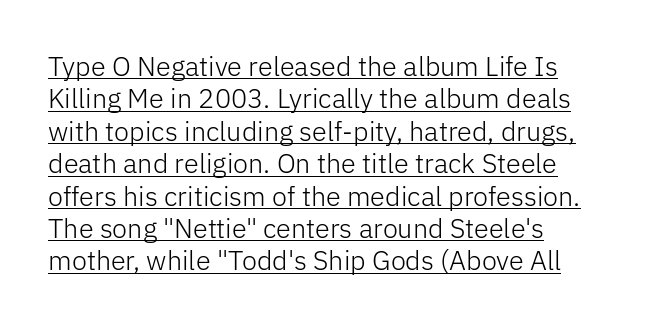
Q: Is the text bold? A: No.
Q: Is the text italic (slanted)? A: No, it is upright.
Q: Is the text underlined? A: Yes.
Q: How is the paragraph aligned? A: Left-aligned.
Q: Is the spacing between letters normal or unusually wide? A: Normal.
